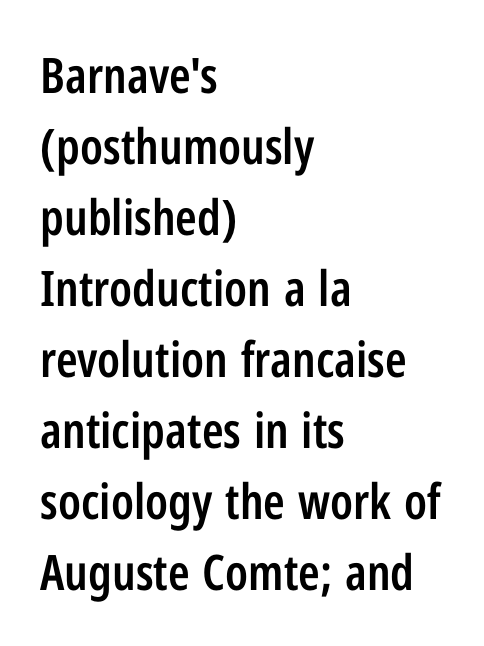
Q: Is the text bold? A: Semi-bold.
Q: Is the text italic (slanted)? A: No, it is upright.
Q: Is the typeface a serif or a sans-serif typeface? A: Sans-serif.
Q: Is the text underlined? A: No.
Q: How is the paragraph aligned? A: Left-aligned.
Q: Is the spacing between letters normal or unusually wide? A: Normal.
Q: Is the spacing between lines tight, normal or loose? A: Normal.
Q: Width (condensed, normal, or wide)? A: Condensed.
Q: Stroke contrast? A: Low.
Q: x-height? A: Medium.
Q: Monospaced? A: No.
